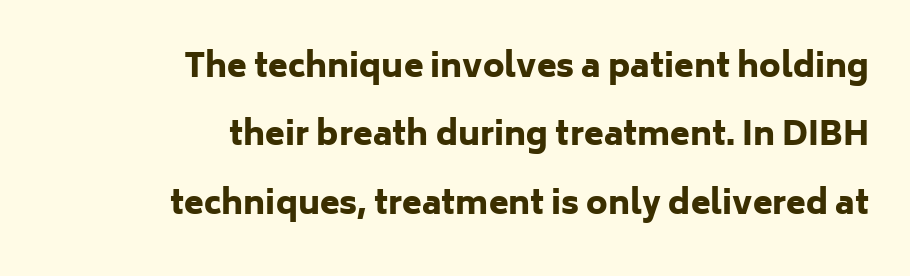
The image shows 32 px heavy sans-serif type, upright; set right-aligned, loose line spacing (2.14x), normal letter spacing, not underlined; low stroke contrast and a medium x-height.
